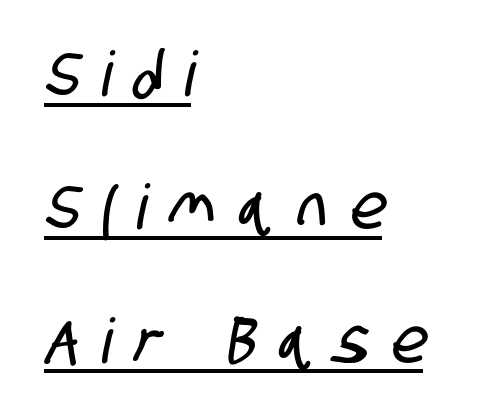
Q: Is the typeface a serif or a sans-serif typeface? A: Sans-serif.
Q: Is the text underlined? A: Yes.
Q: How is the paragraph aligned? A: Left-aligned.
Q: Is the spacing between letters normal or unusually wide? A: Unusually wide.
Q: Is the spacing between lines tight, normal or loose? A: Loose.
Q: Width (condensed, normal, or wide)? A: Condensed.
Q: Stroke contrast? A: Low.
Q: x-height? A: Large.
Q: Monospaced? A: No.
